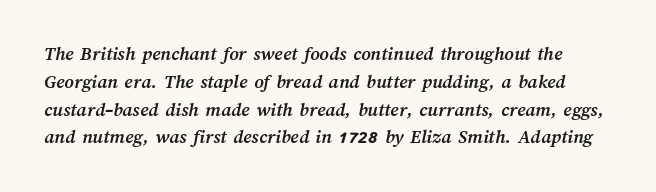
Q: Is the text bold? A: Yes.
Q: Is the text underlined? A: No.
Q: Is the spacing between letters normal or unusually wide? A: Normal.
Q: Is the spacing between lines tight, normal or loose? A: Normal.
